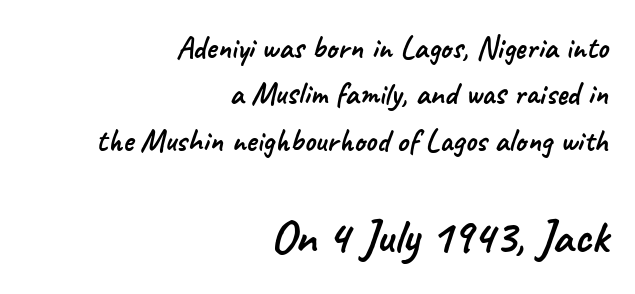
{"serif": "no", "width": "normal", "stroke_contrast": "low", "x_height": "small", "monospaced": "no", "underline": "no", "align": "right", "line_spacing": "normal", "line_spacing_ratio": 1.45, "letter_spacing": "normal", "letter_spacing_em": 0.0, "larger_block": "second", "size_ratio": 1.5, "glyph_px": 48}
